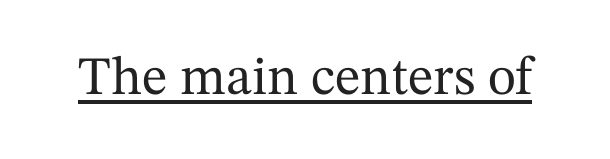
The image shows 54 px serif type, upright; set normal letter spacing, underlined; medium stroke contrast and a medium x-height.
